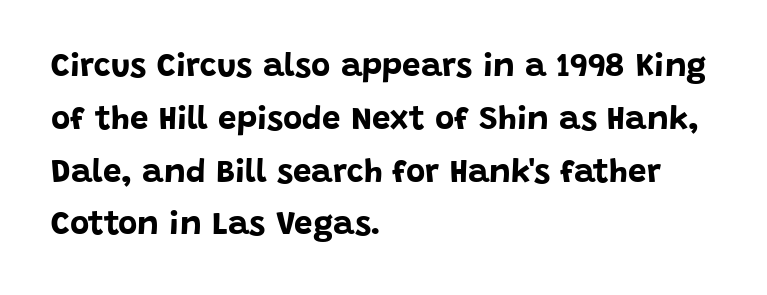
Q: Is the text bold? A: Yes.
Q: Is the text italic (slanted)? A: No, it is upright.
Q: Is the typeface a serif or a sans-serif typeface? A: Sans-serif.
Q: Is the text underlined? A: No.
Q: How is the paragraph aligned? A: Left-aligned.
Q: Is the spacing between letters normal or unusually wide? A: Normal.
Q: Is the spacing between lines tight, normal or loose? A: Normal.
Q: Width (condensed, normal, or wide)? A: Normal.
Q: Stroke contrast? A: Low.
Q: x-height? A: Large.
Q: Monospaced? A: No.
